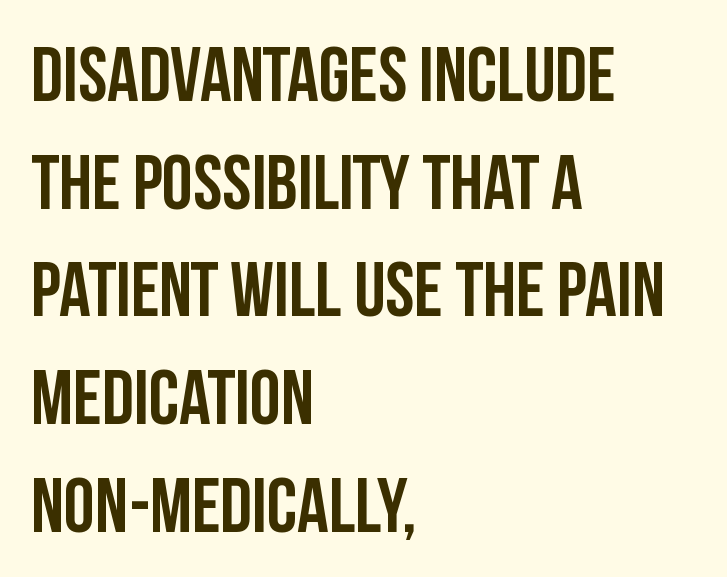
The image shows 78 px semibold, condensed sans-serif type, upright; set left-aligned, normal line spacing (1.38x), normal letter spacing, not underlined; low stroke contrast and a large x-height.
